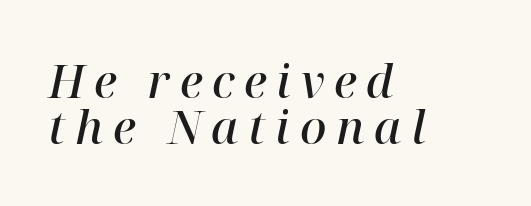
The image shows 46 px semibold serif type, italic (leaning right); set left-aligned, tight line spacing (1.0x), unusually wide letter spacing (+0.21 em), not underlined; high stroke contrast and a medium x-height.
